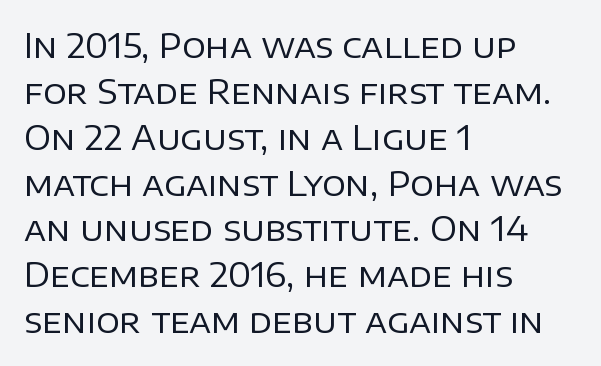
Letter spacing: default. The strip under each line holds only bare page. Baseline-to-baseline distance is the conventional proportion of letter height. Varying glyph widths throughout — classic text-font behaviour. Unlike a traditional serif, this face leaves its strokes unadorned.
